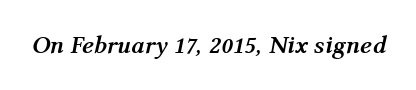
The image shows 25 px bold type, italic (leaning right); set normal letter spacing, not underlined.
